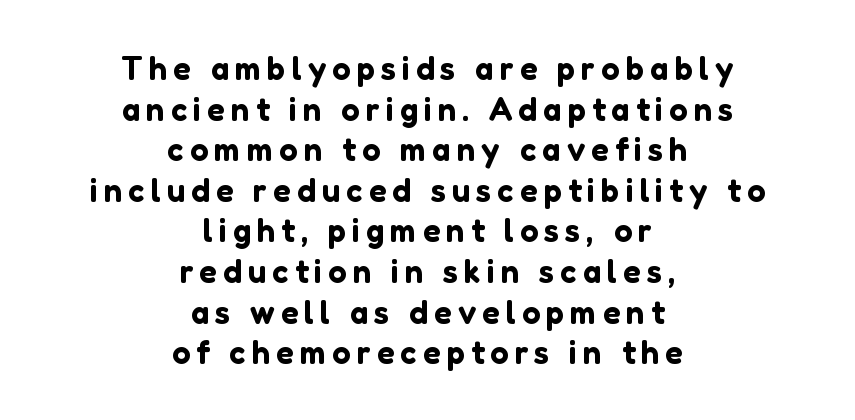
{"serif": "no", "italic": "no", "width": "normal", "stroke_contrast": "low", "x_height": "medium", "monospaced": "no", "underline": "no", "align": "center", "line_spacing_ratio": 1.23, "glyph_px": 33}
